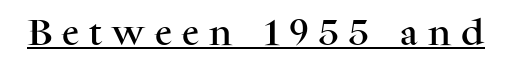
Q: Is the text italic (slanted)? A: No, it is upright.
Q: Is the typeface a serif or a sans-serif typeface? A: Serif.
Q: Is the text underlined? A: Yes.
Q: Is the spacing between letters normal or unusually wide? A: Unusually wide.
Q: Width (condensed, normal, or wide)? A: Normal.
Q: Stroke contrast? A: Medium.
Q: x-height? A: Medium.
Q: Monospaced? A: No.
